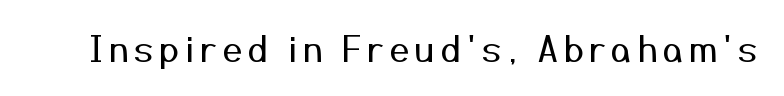
Vertical stems look standard width or narrower in stroke. In terms of letterform style, serifs are entirely absent. The face used here is proportionally spaced, like ordinary book or web type. The font's upright variant was chosen for this text. The strip under each line holds only bare page.
